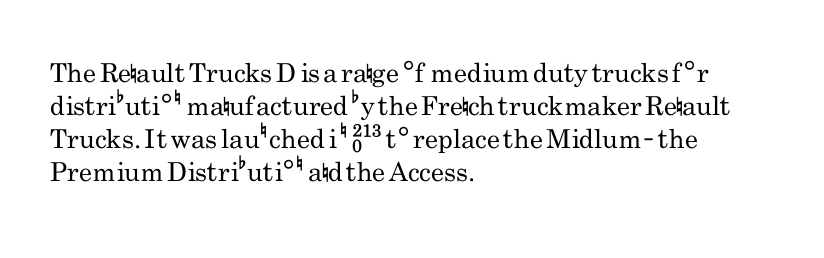
When letters stand straight like this, we call the style roman or upright. These lines sit exactly where default settings would place them. Students, note that the glyphs here touch the page at normal intervals. The passage shown is not bold in any degree. In CSS terms this would be text-align: left. Underlining? Definitely not there.
